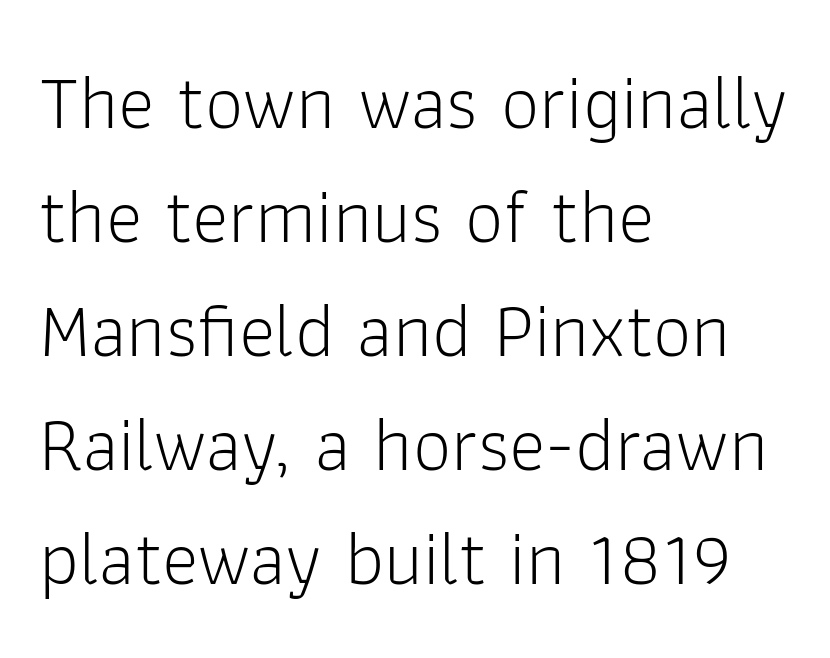
{"serif": "no", "italic": "no", "bold": "no", "weight": "light", "width": "normal", "stroke_contrast": "low", "x_height": "medium", "monospaced": "no", "underline": "no", "align": "left", "line_spacing": "normal", "line_spacing_ratio": 1.48, "letter_spacing": "normal", "letter_spacing_em": 0.0, "glyph_px": 77}
